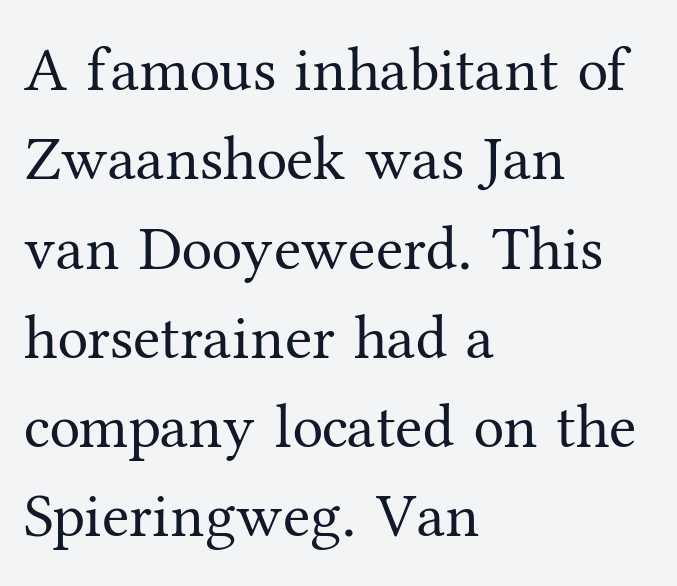
{"serif": "yes", "italic": "no", "bold": "no", "weight": "regular", "width": "normal", "stroke_contrast": "medium", "x_height": "medium", "monospaced": "no", "underline": "no", "align": "left", "line_spacing": "normal", "line_spacing_ratio": 1.44, "letter_spacing": "normal", "letter_spacing_em": 0.0, "glyph_px": 62}
